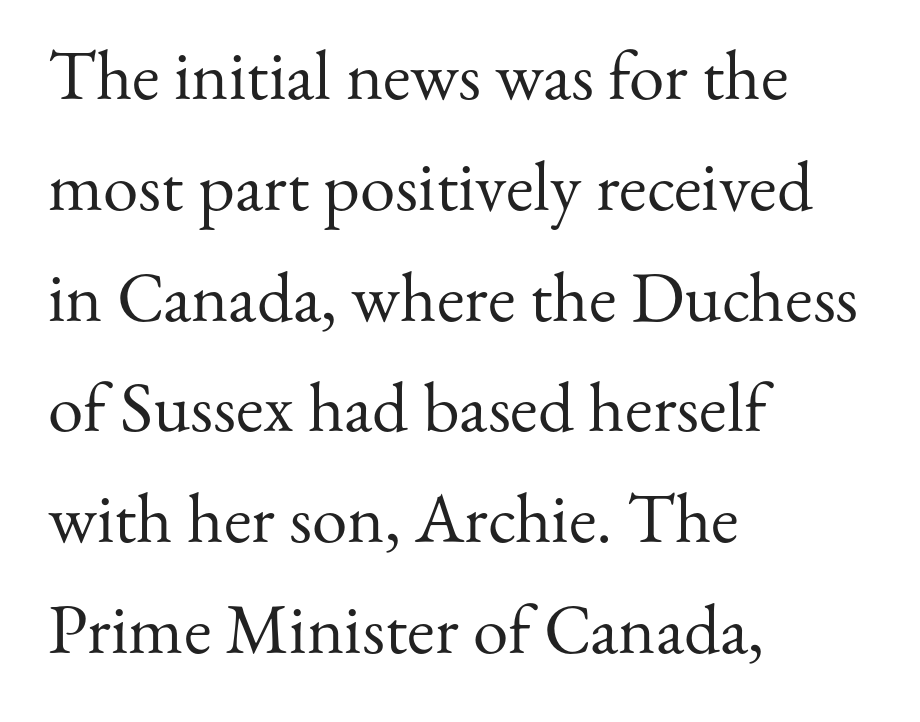
{"serif": "yes", "italic": "no", "bold": "no", "weight": "regular", "width": "normal", "stroke_contrast": "medium", "x_height": "small", "monospaced": "no", "underline": "no", "align": "left", "line_spacing": "normal", "line_spacing_ratio": 1.56, "letter_spacing": "normal", "letter_spacing_em": 0.0, "glyph_px": 71}
